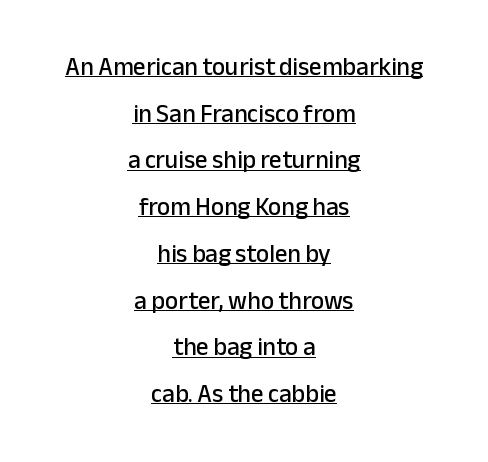
Is the letter spacing exaggerated? No — it looks like the ordinary default. A typographer would call this underscored text. Line starts and ends both wander, symmetrically. These lines were composed using upright roman letters.
